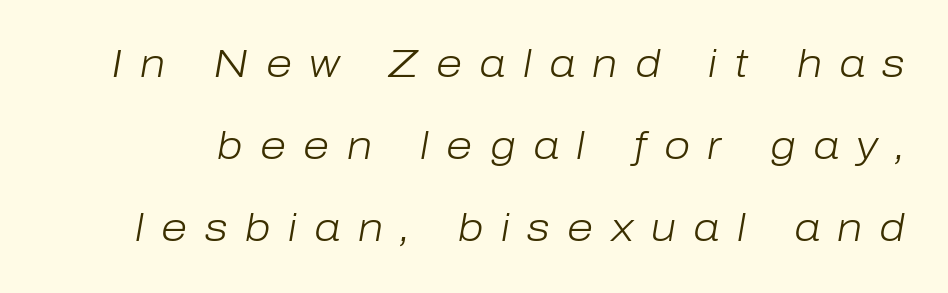
Style check: oblique. Vertical stems look standard width or narrower in stroke. Is the letter spacing exaggerated? Yes — the characters are pushed far apart. These lines are rendered in a variable-pitch font.
